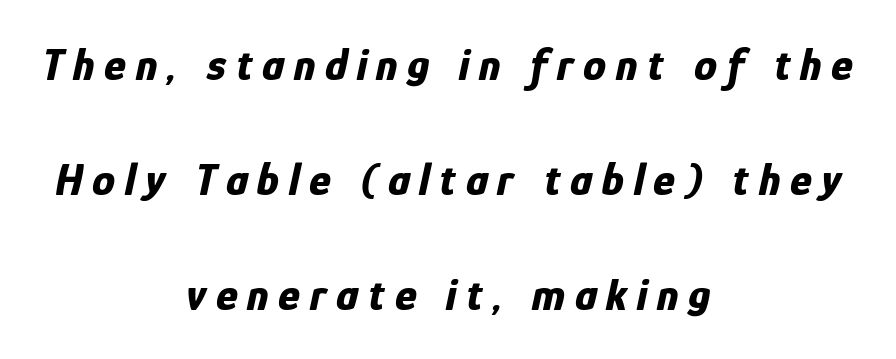
{"italic": "yes", "lean": "right", "slant_degrees": 12, "bold": "yes", "weight": "bold", "width": "condensed", "stroke_contrast": "low", "x_height": "medium", "monospaced": "no", "underline": "no", "align": "center", "line_spacing": "loose", "line_spacing_ratio": 2.5, "letter_spacing": "wide", "letter_spacing_em": 0.21, "glyph_px": 46}
